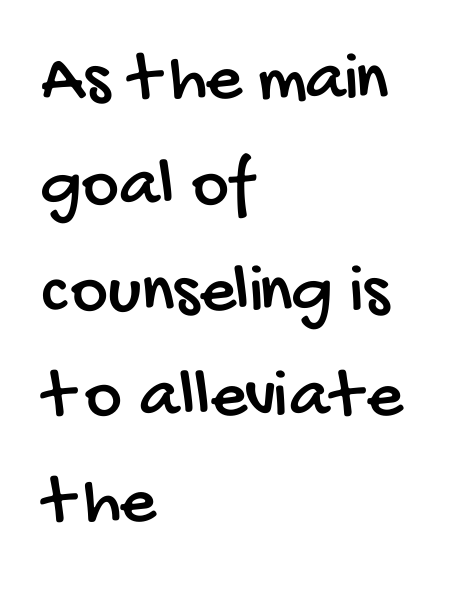
Character widths vary here, with narrow letters taking less room than wide ones. No extra tracking has been applied to these lines. Beneath every word, the page is bare. The rendering anchors every line to the left-hand side. No feet cap the strokes, marking this as sans-serif type. The vertical gap from one line to the next is medium.
